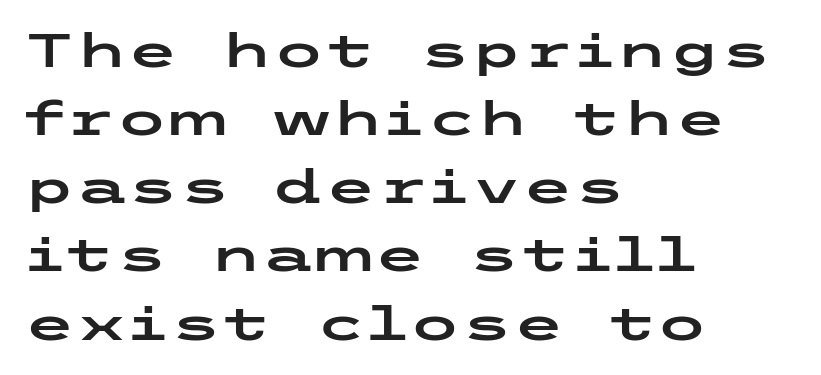
{"serif": "no", "italic": "no", "width": "wide", "stroke_contrast": "low", "x_height": "medium", "underline": "no", "align": "left", "line_spacing": "normal", "line_spacing_ratio": 1.45, "letter_spacing": "normal", "letter_spacing_em": 0.0, "glyph_px": 47}
